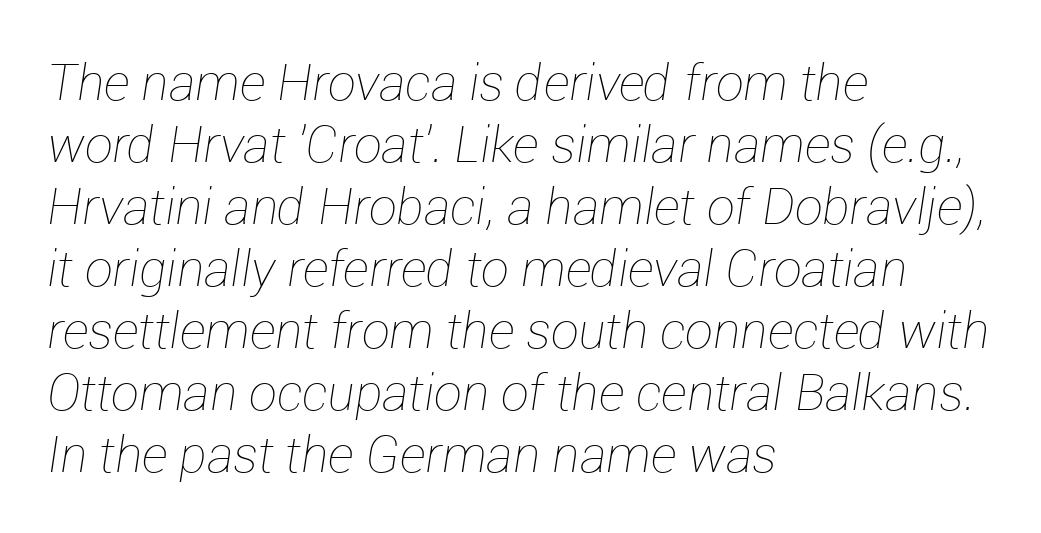
{"italic": "yes", "lean": "right", "slant_degrees": 12, "bold": "no", "weight": "thin", "width": "normal", "stroke_contrast": "low", "x_height": "medium", "monospaced": "no", "underline": "no", "align": "left", "line_spacing_ratio": 1.24, "letter_spacing": "normal", "letter_spacing_em": 0.0, "glyph_px": 50}
